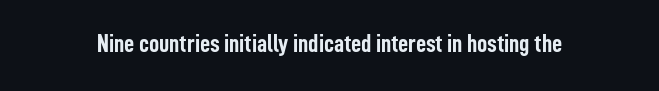
Underlining? Definitely not there. Strong, thick strokes mark this as bold type. This sample uses an upright cut, with every glyph sitting square on the baseline. A typesetter would call this zero additional tracking.
